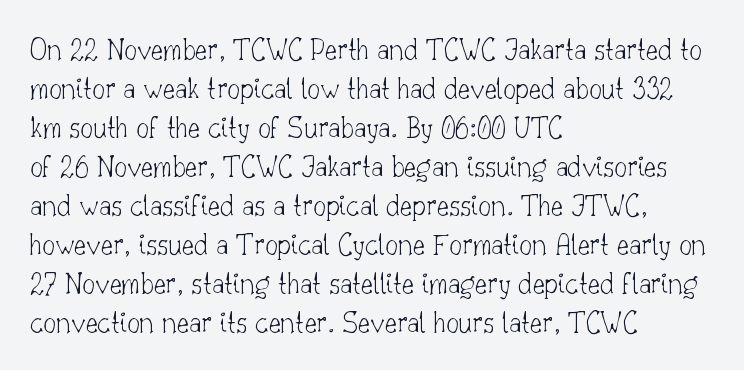
The image shows 32 px thin serif type, upright; set left-aligned, line spacing 1.22x, normal letter spacing, not underlined; low stroke contrast and a small x-height.
